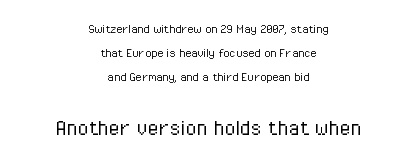
{"italic": "no", "bold": "no", "underline": "no", "align": "center", "line_spacing_ratio": 1.73, "letter_spacing": "normal", "letter_spacing_em": 0.0, "larger_block": "second", "size_ratio": 1.79, "glyph_px": 25}
